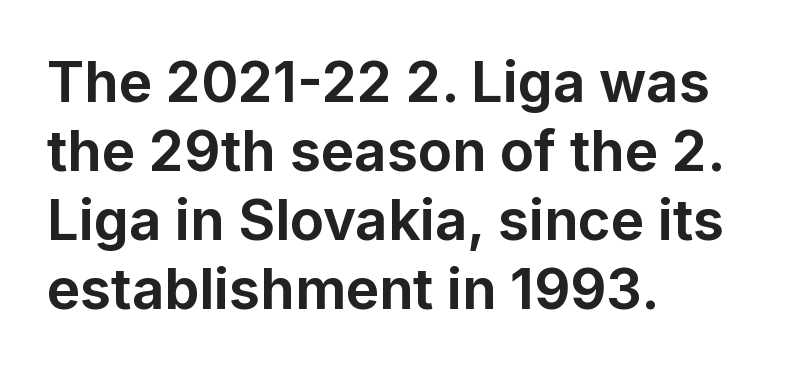
Q: Is the text bold? A: Yes.
Q: Is the text italic (slanted)? A: No, it is upright.
Q: Is the typeface a serif or a sans-serif typeface? A: Sans-serif.
Q: Is the text underlined? A: No.
Q: How is the paragraph aligned? A: Left-aligned.
Q: Is the spacing between letters normal or unusually wide? A: Normal.
Q: Width (condensed, normal, or wide)? A: Normal.
Q: Stroke contrast? A: Low.
Q: x-height? A: Medium.
Q: Monospaced? A: No.
